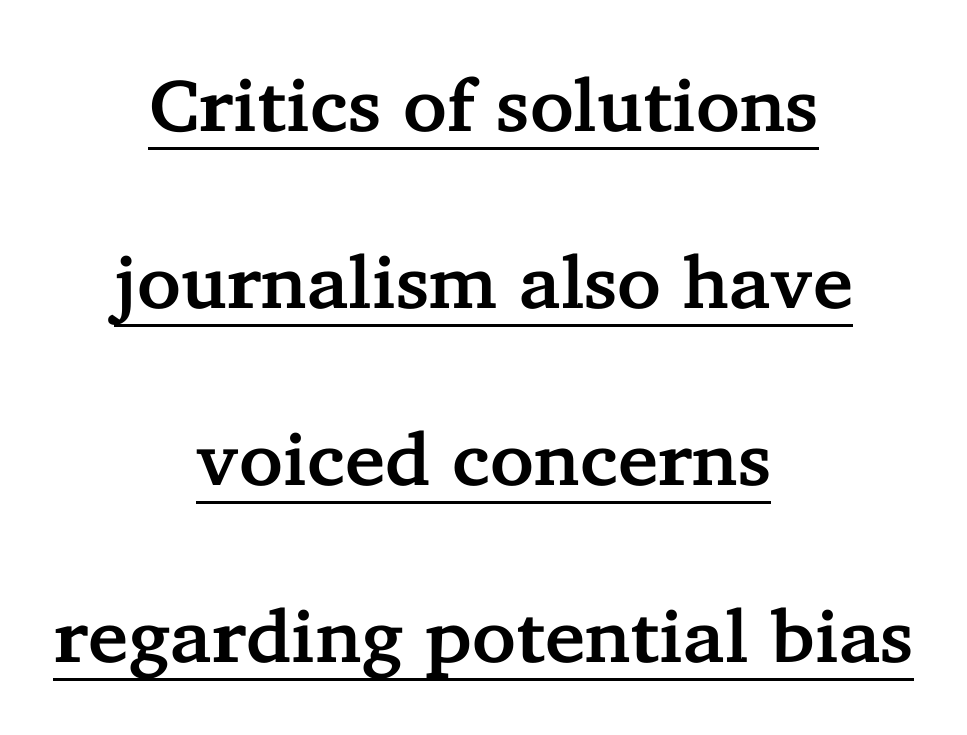
The image shows 74 px serif type, upright; set centered, loose line spacing (2.39x), normal letter spacing, underlined; low stroke contrast and a medium x-height.
